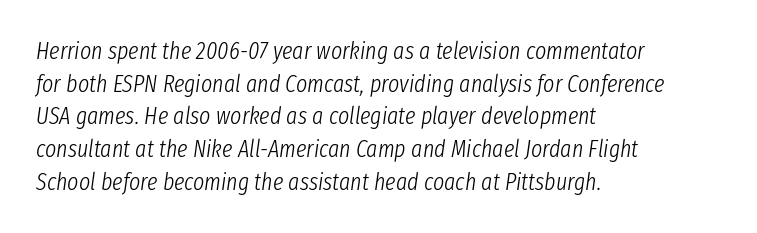
Unbolded letterforms with no extra heft. Emphasis-style slanted type is in use. Descenders are the only things crossing below the line. Is there much room between lines? A standard amount, neither cramped nor airy.
